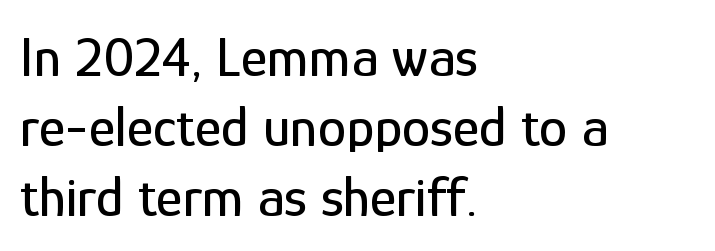
Students, note that the glyphs here touch the page at normal intervals. Decoration check: the copy has no underline. The text block is weighted toward the left margin, trailing off unevenly rightward. Serif or sans? Sans — the stroke terminals are bare. The passage shown is typed in a proportional face where columns would drift.
